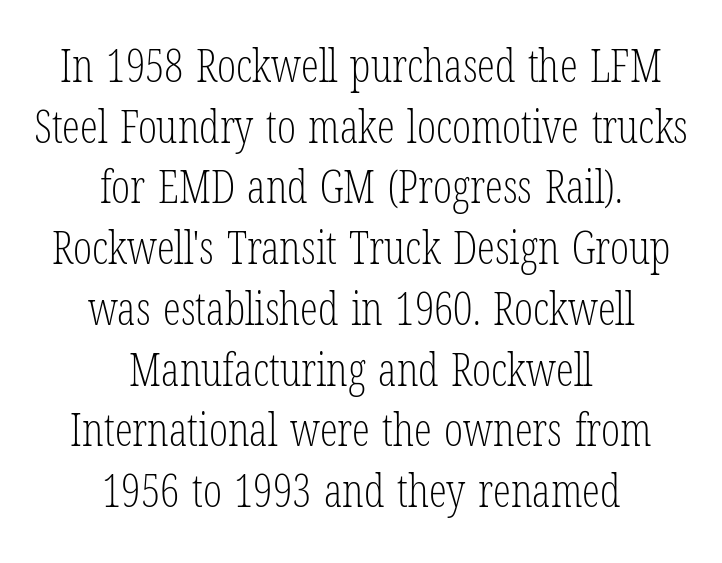
Rendered with straight, roman letterforms. Horizontal alignment here is central, giving a formal, balanced look. This sample has the flowing, uneven cadence of proportional lettering. Vertically, the passage feels balanced, rows spaced as you'd expect.
